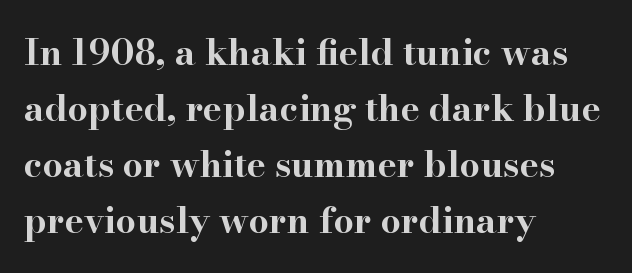
Do the characters align in a grid? No, the font is proportional. Descenders hang freely into open space. Here the glyphs are tracked normally, forming tight word shapes. The font's upright variant was chosen for this text. The line-height multiplier appears to be the usual default.
